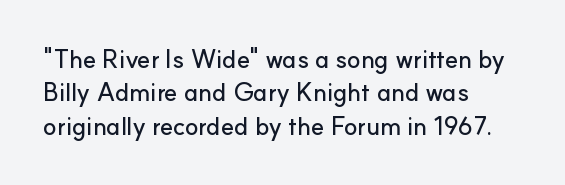
The image shows 25 px text type, upright; set left-aligned, normal line spacing (1.34x), normal letter spacing, not underlined.
